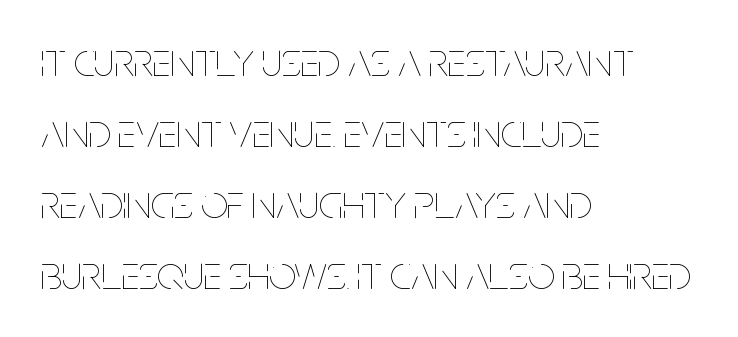
The letters advance in unequal steps, a hallmark of proportional type. The letters stand upright; this is a roman face. A typesetter would call this zero additional tracking. Regular leading.
